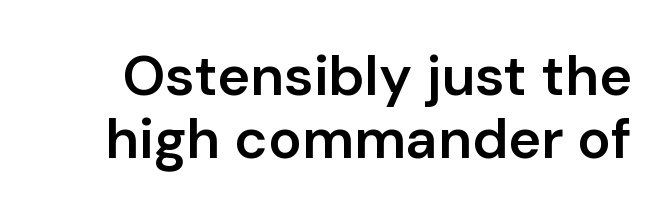
A typesetter would call this leading minimal, almost set solid. Posture: straight, roman, zero tilt. Does the weight exceed regular? Yes, but only to semibold. A bare baseline throughout the passage.
